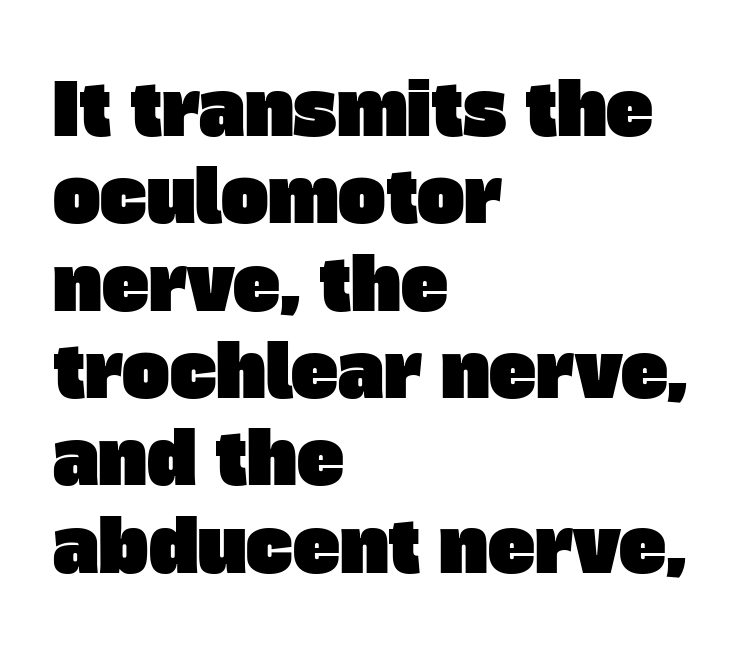
A typesetter would call this zero additional tracking. Lines of text with bare space underneath. Typographically, this falls in the sans-serif category. Left-aligned paragraph, ragged on the right. A typesetter would call this proportional, since set widths differ per character.
